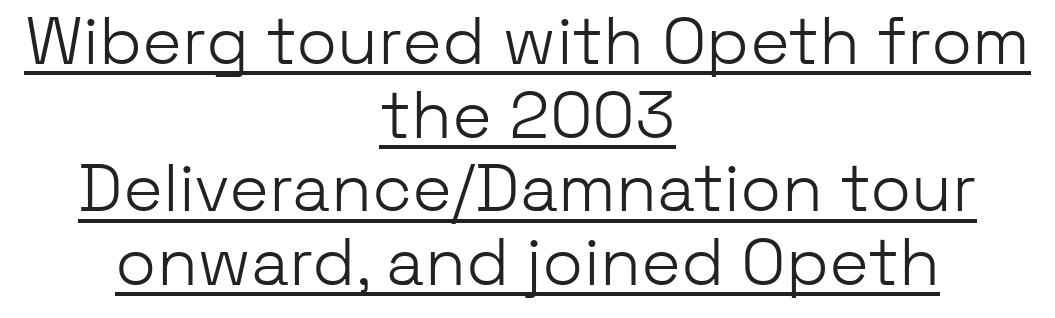
Q: Is the text bold? A: No.
Q: Is the text italic (slanted)? A: No, it is upright.
Q: Is the typeface a serif or a sans-serif typeface? A: Sans-serif.
Q: Is the text underlined? A: Yes.
Q: How is the paragraph aligned? A: Centered.
Q: Is the spacing between letters normal or unusually wide? A: Normal.
Q: Is the spacing between lines tight, normal or loose? A: Tight.
Q: Width (condensed, normal, or wide)? A: Normal.
Q: Stroke contrast? A: Low.
Q: x-height? A: Medium.
Q: Monospaced? A: No.
